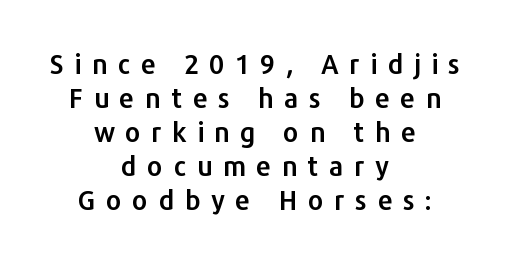
Q: Is the text italic (slanted)? A: No, it is upright.
Q: Is the text underlined? A: No.
Q: How is the paragraph aligned? A: Centered.
Q: Is the spacing between letters normal or unusually wide? A: Unusually wide.
Q: Is the spacing between lines tight, normal or loose? A: Normal.
